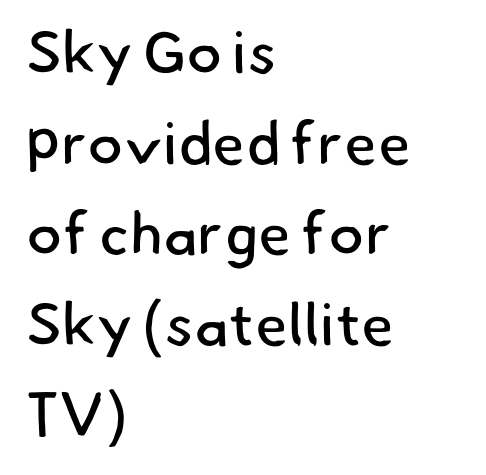
No heavy texture on the line: the type isn't bold. The paragraph has a hard left edge and a soft right edge. Regarding leading, the lines here are spaced in the standard way. The glyphs in this specimen are sans serif. The tracking reads as untouched default to a designer's eye. Think of a printed novel: that variable character pitch is what you see here.
